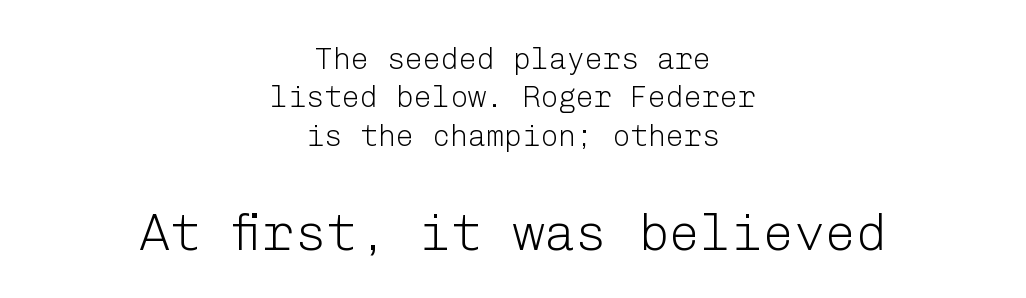
Q: Is the text bold? A: No.
Q: Is the text italic (slanted)? A: No, it is upright.
Q: Is the typeface a serif or a sans-serif typeface? A: Sans-serif.
Q: Is the text underlined? A: No.
Q: How is the paragraph aligned? A: Centered.
Q: Is the spacing between letters normal or unusually wide? A: Normal.
Q: Is the spacing between lines tight, normal or loose? A: Normal.
Q: Which block of text is set in a larger size, the first (top) or the second (bottom)? A: The second (bottom) one.
Q: Width (condensed, normal, or wide)? A: Normal.
Q: Stroke contrast? A: Low.
Q: x-height? A: Medium.
